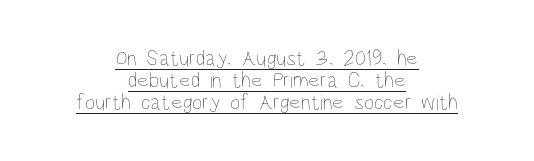
Q: Is the text bold? A: No.
Q: Is the text italic (slanted)? A: No, it is upright.
Q: Is the text underlined? A: Yes.
Q: How is the paragraph aligned? A: Centered.
Q: Is the spacing between letters normal or unusually wide? A: Normal.
Q: Is the spacing between lines tight, normal or loose? A: Tight.
